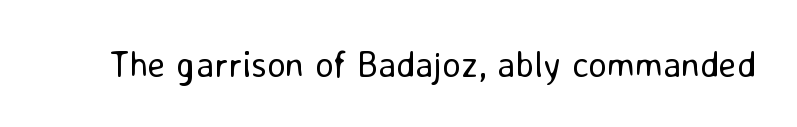
{"serif": "no", "italic": "no", "bold": "no", "weight": "regular", "width": "normal", "stroke_contrast": "low", "x_height": "medium", "monospaced": "no", "underline": "no", "letter_spacing": "normal", "letter_spacing_em": 0.0, "glyph_px": 36}
